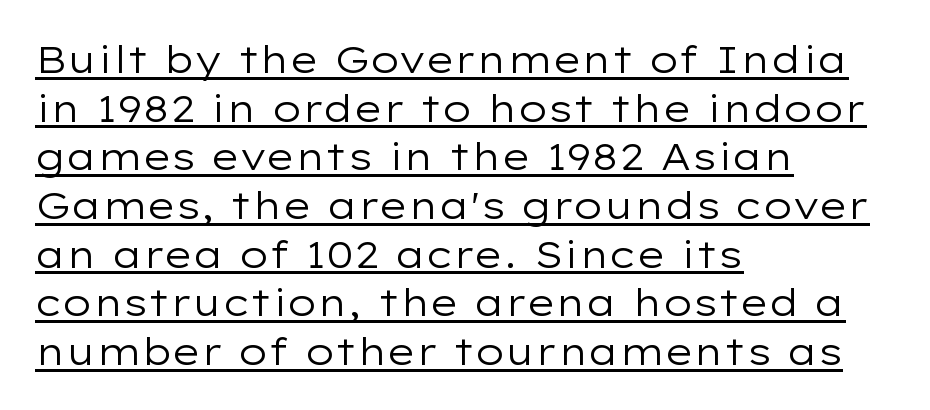
Q: Is the text bold? A: No.
Q: Is the text italic (slanted)? A: No, it is upright.
Q: Is the typeface a serif or a sans-serif typeface? A: Sans-serif.
Q: Is the text underlined? A: Yes.
Q: How is the paragraph aligned? A: Left-aligned.
Q: Is the spacing between letters normal or unusually wide? A: Normal.
Q: Is the spacing between lines tight, normal or loose? A: Normal.
Q: Width (condensed, normal, or wide)? A: Wide.
Q: Stroke contrast? A: Low.
Q: x-height? A: Medium.
Q: Monospaced? A: No.
